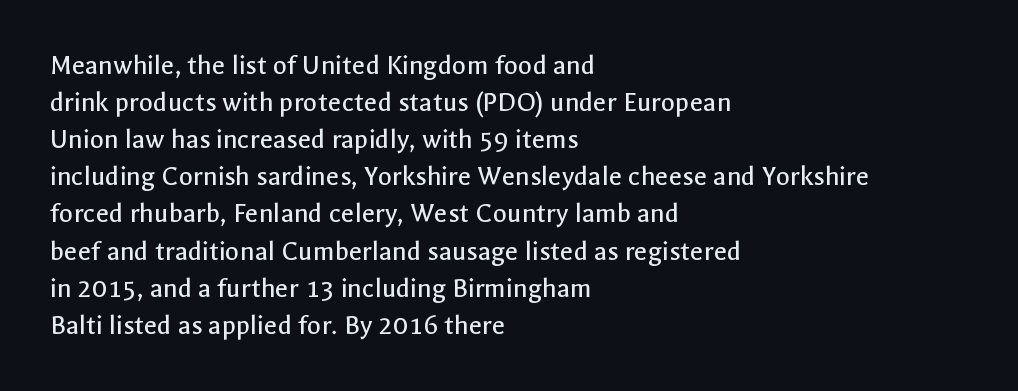
Q: Is the text bold? A: No.
Q: Is the text italic (slanted)? A: No, it is upright.
Q: Is the typeface a serif or a sans-serif typeface? A: Sans-serif.
Q: Is the text underlined? A: No.
Q: How is the paragraph aligned? A: Left-aligned.
Q: Is the spacing between letters normal or unusually wide? A: Normal.
Q: Is the spacing between lines tight, normal or loose? A: Normal.
Q: Width (condensed, normal, or wide)? A: Normal.
Q: x-height? A: Medium.
Q: Monospaced? A: No.
